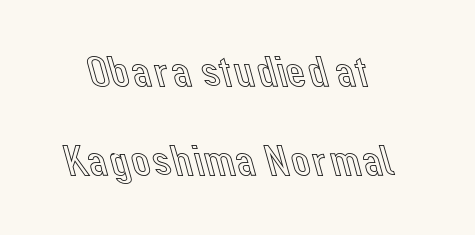
{"width": "normal", "x_height": "medium", "monospaced": "no", "underline": "no", "line_spacing": "loose", "line_spacing_ratio": 2.03, "letter_spacing": "normal", "letter_spacing_em": 0.0, "glyph_px": 44}
